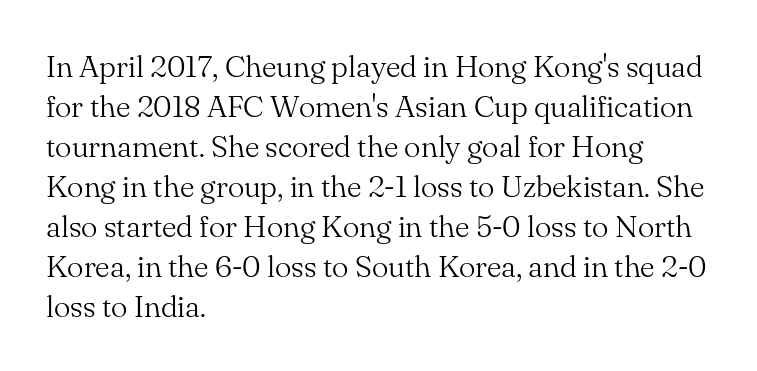
The image shows 31 px light serif type, upright; set left-aligned, normal line spacing (1.29x), normal letter spacing, not underlined; medium stroke contrast and a small x-height.
